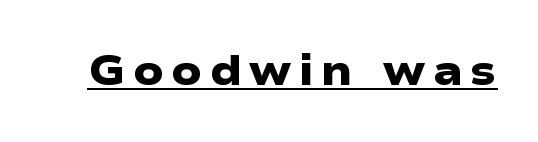
Q: Is the text bold? A: Yes.
Q: Is the typeface a serif or a sans-serif typeface? A: Sans-serif.
Q: Is the text underlined? A: Yes.
Q: Width (condensed, normal, or wide)? A: Wide.
Q: Stroke contrast? A: Low.
Q: x-height? A: Medium.
Q: Monospaced? A: No.
